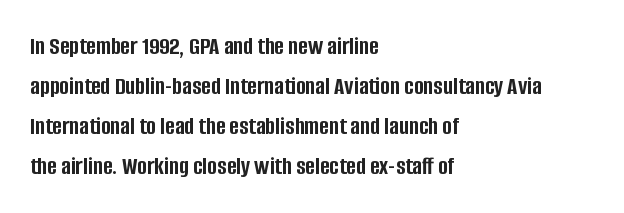
The letterforms sit shoulder to shoulder at normal distance. If you measured baseline to baseline, you'd find a middling distance. The specimen omits any rule beneath the text block's lines. These lines stack with their left ends in a neat column.
